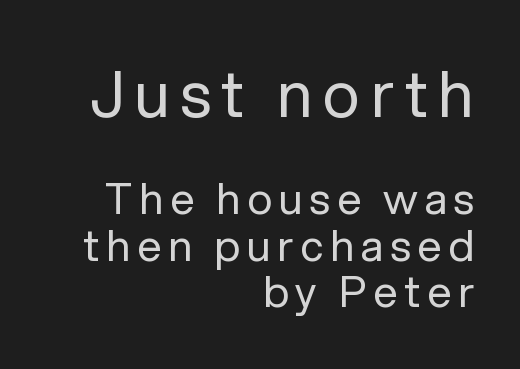
Q: Is the text bold? A: No.
Q: Is the text italic (slanted)? A: No, it is upright.
Q: Is the typeface a serif or a sans-serif typeface? A: Sans-serif.
Q: Is the text underlined? A: No.
Q: How is the paragraph aligned? A: Right-aligned.
Q: Is the spacing between lines tight, normal or loose? A: Tight.
Q: Which block of text is set in a larger size, the first (top) or the second (bottom)? A: The first (top) one.
Q: Width (condensed, normal, or wide)? A: Normal.
Q: Stroke contrast? A: Low.
Q: x-height? A: Medium.
Q: Monospaced? A: No.
